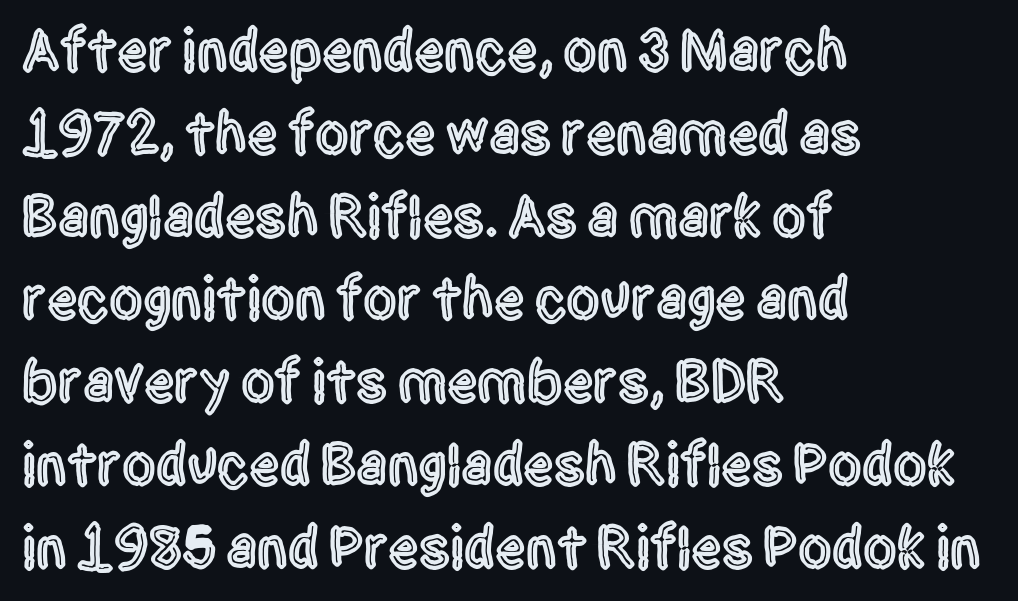
Q: Is the text italic (slanted)? A: No, it is upright.
Q: Is the typeface a serif or a sans-serif typeface? A: Sans-serif.
Q: Is the text underlined? A: No.
Q: How is the paragraph aligned? A: Left-aligned.
Q: Is the spacing between letters normal or unusually wide? A: Normal.
Q: Is the spacing between lines tight, normal or loose? A: Normal.
Q: Width (condensed, normal, or wide)? A: Condensed.
Q: x-height? A: Large.
Q: Monospaced? A: No.
